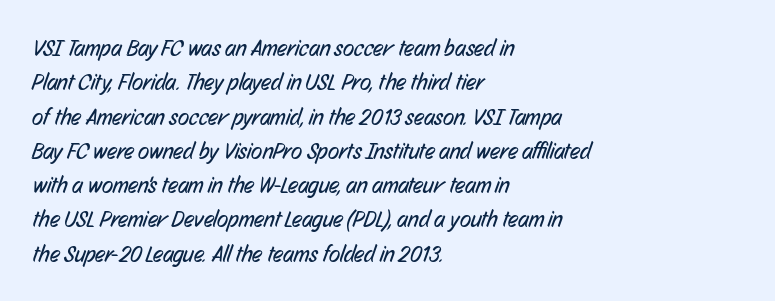
These lines sit exactly where default settings would place them. Layout note: lines flush left. The horizontal fit of the characters is conventional and even. The zone under the glyphs is completely vacant.
